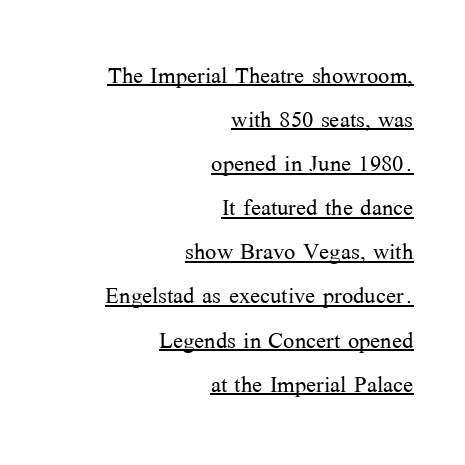
{"serif": "yes", "italic": "no", "bold": "no", "weight": "light", "width": "normal", "stroke_contrast": "medium", "x_height": "medium", "monospaced": "no", "underline": "yes", "align": "right", "line_spacing": "normal", "line_spacing_ratio": 1.47, "letter_spacing": "normal", "letter_spacing_em": 0.0, "glyph_px": 30}
